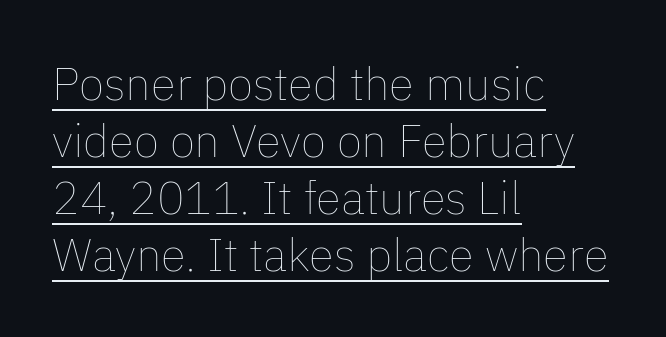
Q: Is the text bold? A: No.
Q: Is the text italic (slanted)? A: No, it is upright.
Q: Is the text underlined? A: Yes.
Q: How is the paragraph aligned? A: Left-aligned.
Q: Is the spacing between letters normal or unusually wide? A: Normal.
Q: Width (condensed, normal, or wide)? A: Normal.
Q: Stroke contrast? A: Low.
Q: x-height? A: Medium.
Q: Monospaced? A: No.
